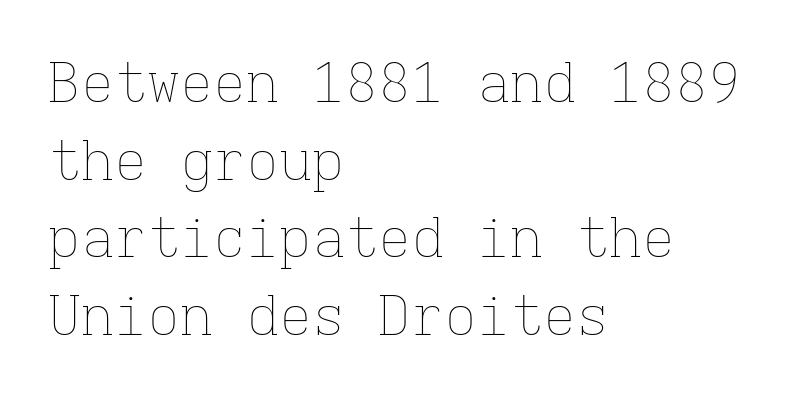
Every character sits straight up, as roman type does. Is this a fixed-width face? Yes — each glyph sits in an identical cell. Caption: standard tracking, unaltered. These lines sit exactly where default settings would place them. The words here are not underlined.
